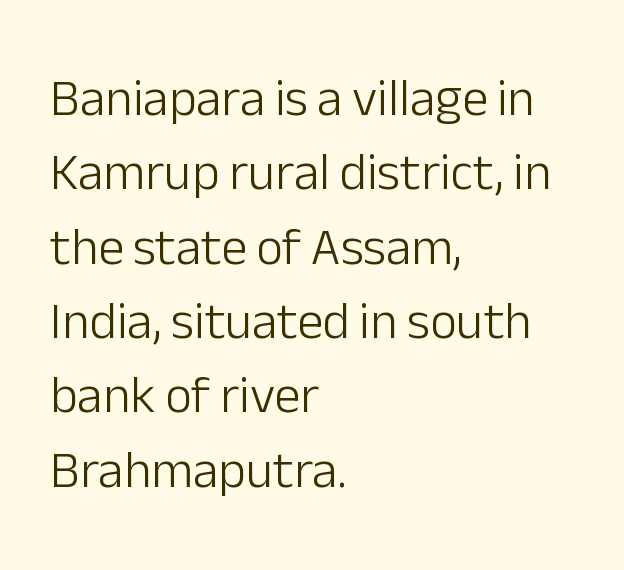
The image shows 52 px light sans-serif type, upright; set left-aligned, normal line spacing (1.43x), normal letter spacing, not underlined; low stroke contrast and a medium x-height.
